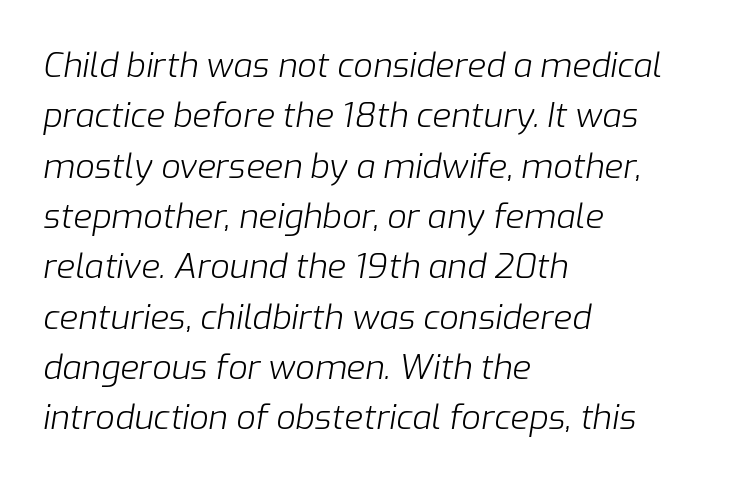
The image shows 34 px light type, italic (leaning right); set left-aligned, normal line spacing (1.48x), normal letter spacing, not underlined; low stroke contrast and a medium x-height.
